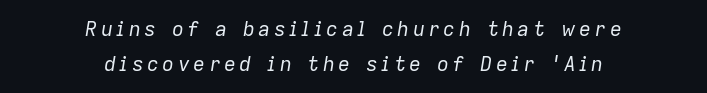
The image shows 20 px text type, italic (leaning right); set centered, line spacing 1.74x, not underlined.
